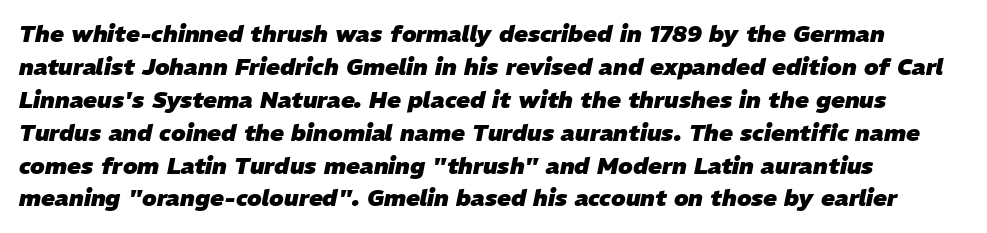
The glyphs have the mass of a bold cut. A normal amount of white space separates one row of letters from the next. The passage shown is not underscored anywhere. The face used here has a pronounced slope to its letters. This sample uses plain, unmodified letter spacing.
